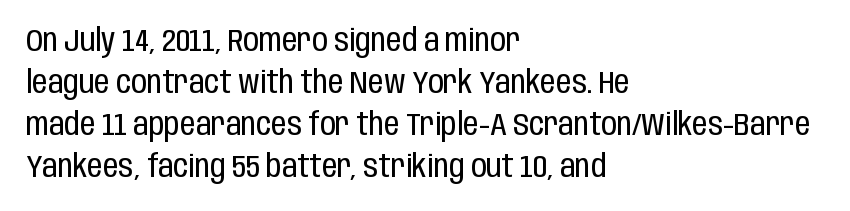
The image shows 31 px regular-weight, condensed sans-serif type, upright; set left-aligned, normal line spacing (1.35x), normal letter spacing, not underlined; low stroke contrast and a large x-height.
